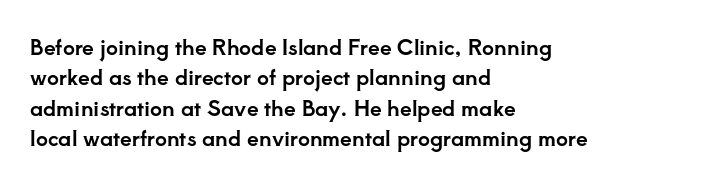
A bare baseline throughout the passage. This rendering uses left alignment, leaving the right contour irregular. Vertical strokes here are truly vertical. Glyph-to-glyph distance matches everyday printed text. If you measured baseline to baseline, you'd find a middling distance.
